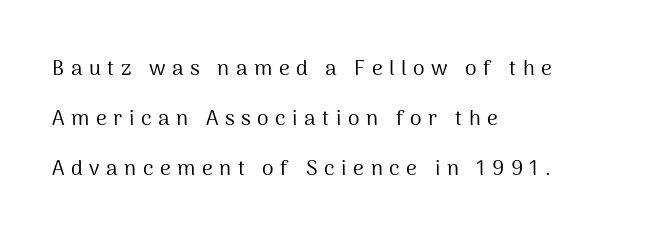
Characters remain perfectly vertical along every line. Underline: absent. How would I describe the line gaps? Wide and relaxed. Stems here are at most as thick as an everyday book face. These lines stack with their left ends in a neat column. This sample uses expanded letter spacing, leaving extra air between glyphs.
